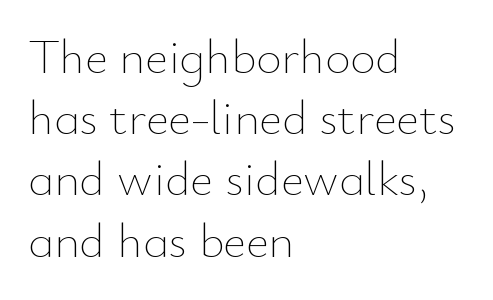
{"italic": "no", "bold": "no", "weight": "thin", "width": "normal", "stroke_contrast": "low", "x_height": "small", "monospaced": "no", "underline": "no", "align": "left", "line_spacing": "normal", "line_spacing_ratio": 1.25, "letter_spacing": "normal", "letter_spacing_em": 0.0, "glyph_px": 49}
